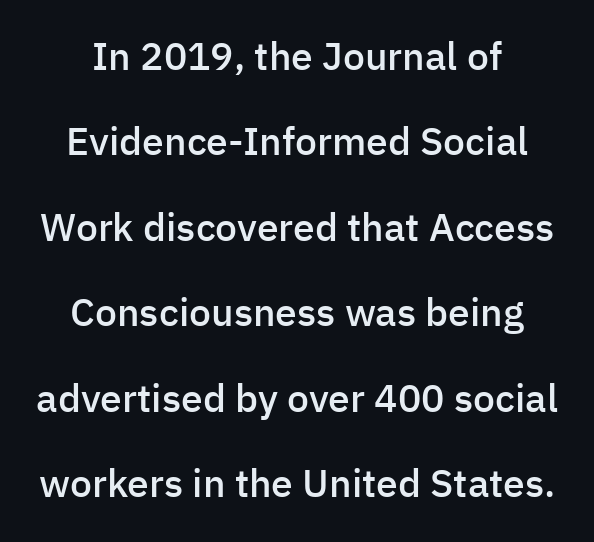
{"serif": "no", "italic": "no", "bold": "semi", "weight": "semibold", "width": "normal", "stroke_contrast": "low", "x_height": "medium", "monospaced": "no", "underline": "no", "align": "center", "line_spacing": "loose", "line_spacing_ratio": 2.19, "letter_spacing": "normal", "letter_spacing_em": 0.0, "glyph_px": 39}
